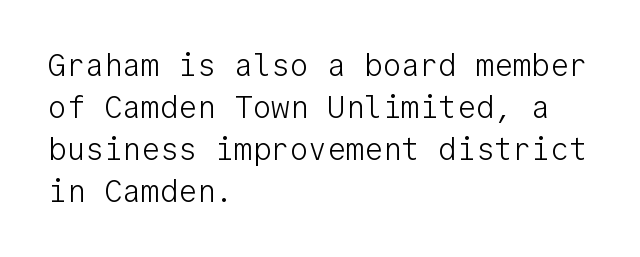
Q: Is the text bold? A: No.
Q: Is the text italic (slanted)? A: No, it is upright.
Q: Is the typeface a serif or a sans-serif typeface? A: Sans-serif.
Q: Is the text underlined? A: No.
Q: How is the paragraph aligned? A: Left-aligned.
Q: Is the spacing between letters normal or unusually wide? A: Normal.
Q: Is the spacing between lines tight, normal or loose? A: Normal.
Q: Width (condensed, normal, or wide)? A: Normal.
Q: Stroke contrast? A: Low.
Q: x-height? A: Medium.
Q: Monospaced? A: Yes.
